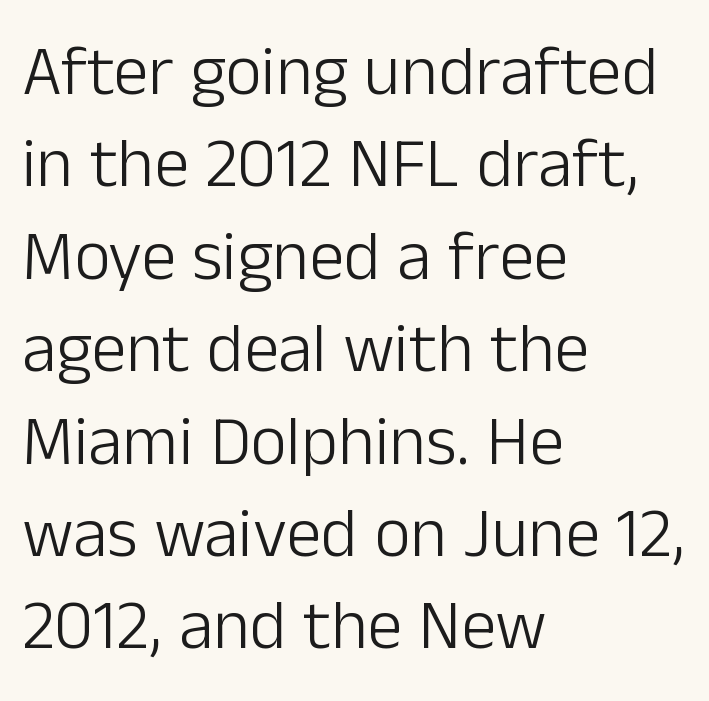
The image shows 70 px light sans-serif type, upright; set left-aligned, normal line spacing (1.32x), normal letter spacing, not underlined; low stroke contrast and a medium x-height.
